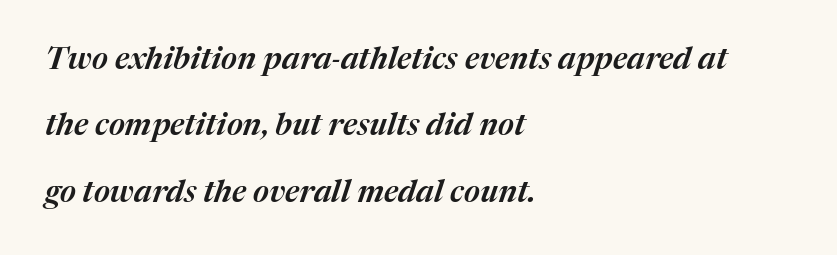
The image shows 31 px text type, italic (leaning right); set left-aligned, loose line spacing (2.14x), normal letter spacing, not underlined; medium stroke contrast and a medium x-height.
